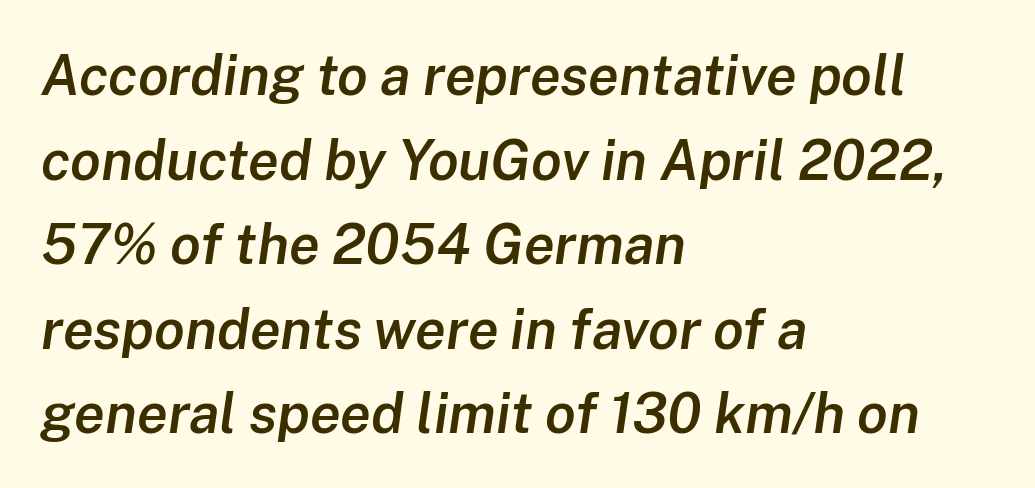
The image shows 56 px semibold type, italic (leaning right); set left-aligned, normal line spacing (1.51x), normal letter spacing, not underlined; low stroke contrast and a medium x-height.
